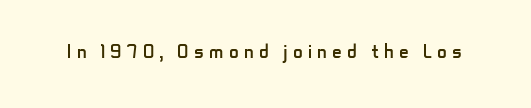
{"italic": "no", "bold": "no", "underline": "no", "letter_spacing": "wide", "letter_spacing_em": 0.22, "glyph_px": 26}
